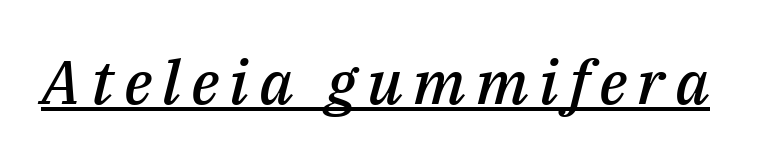
Every word sits above its own underline. Compared with ordinary roman type, these characters are visibly tilted. Here the designer chose a conventional face with non-uniform glyph widths. The passage shown is semibold, sitting just below true bold.
